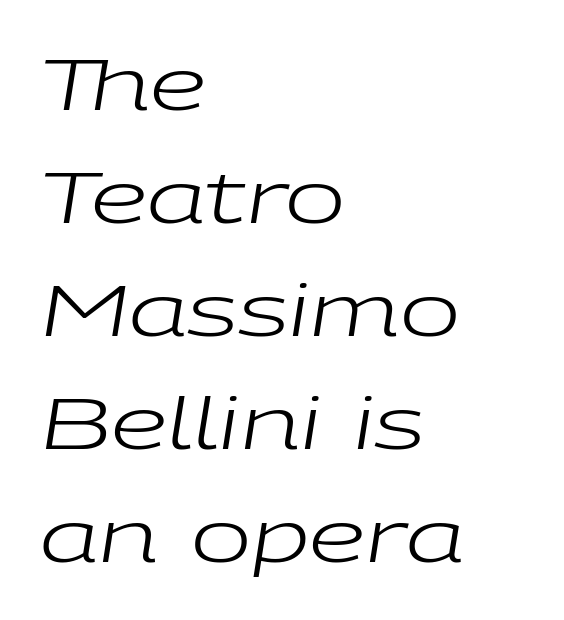
Here the glyphs are tracked normally, forming tight word shapes. Does the lettering tilt? It does — this is italic. Casual observation: everything's shoved over to the left. A normal amount of white space separates one row of letters from the next.
